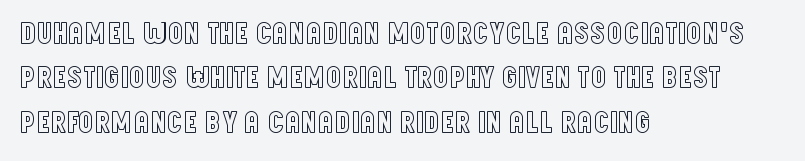
A typesetter would call this leading conventional body-copy spacing. The passage shown is not underscored anywhere. This is roman type, the default non-slanted kind. The face used here is rendered with its standard letterfit. Note the varied advance widths — an 'i' is clearly narrower than an 'm'. All the whitespace from short lines collects on the right.
